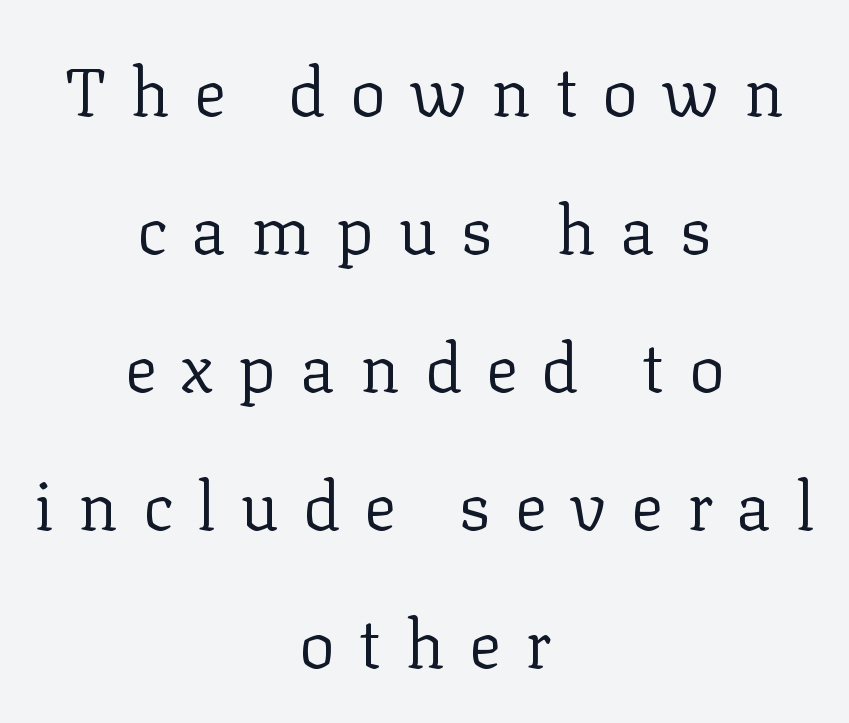
The image shows 67 px regular-weight serif type, upright; set centered, loose line spacing (2.06x), unusually wide letter spacing (+0.36 em), not underlined; low stroke contrast and a medium x-height.
